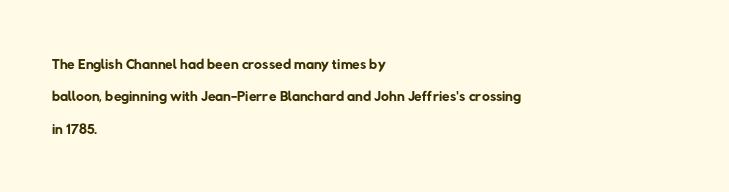
The image shows 22 px text type; set left-aligned, normal line spacing (1.47x), normal letter spacing, not underlined.
